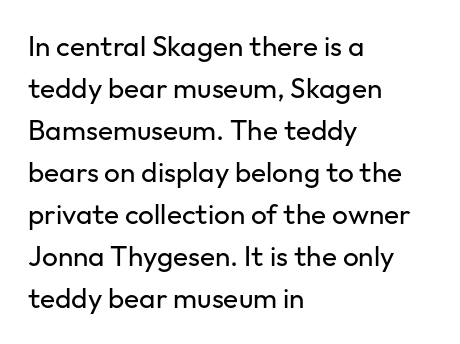
Q: Is the text bold? A: No.
Q: Is the text italic (slanted)? A: No, it is upright.
Q: Is the typeface a serif or a sans-serif typeface? A: Sans-serif.
Q: Is the text underlined? A: No.
Q: How is the paragraph aligned? A: Left-aligned.
Q: Is the spacing between letters normal or unusually wide? A: Normal.
Q: Is the spacing between lines tight, normal or loose? A: Normal.
Q: Width (condensed, normal, or wide)? A: Normal.
Q: Stroke contrast? A: Low.
Q: x-height? A: Medium.
Q: Monospaced? A: No.
